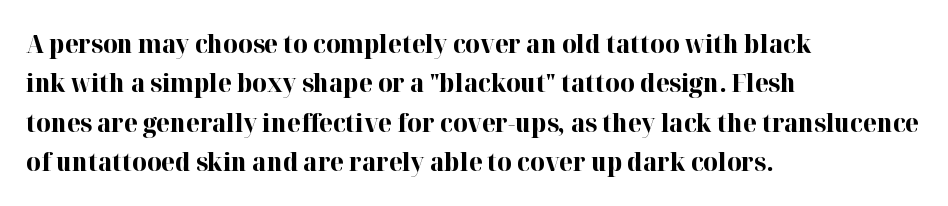
{"italic": "no", "bold": "yes", "underline": "no", "align": "left", "line_spacing": "normal", "line_spacing_ratio": 1.58, "letter_spacing": "normal", "letter_spacing_em": 0.0, "glyph_px": 25}
